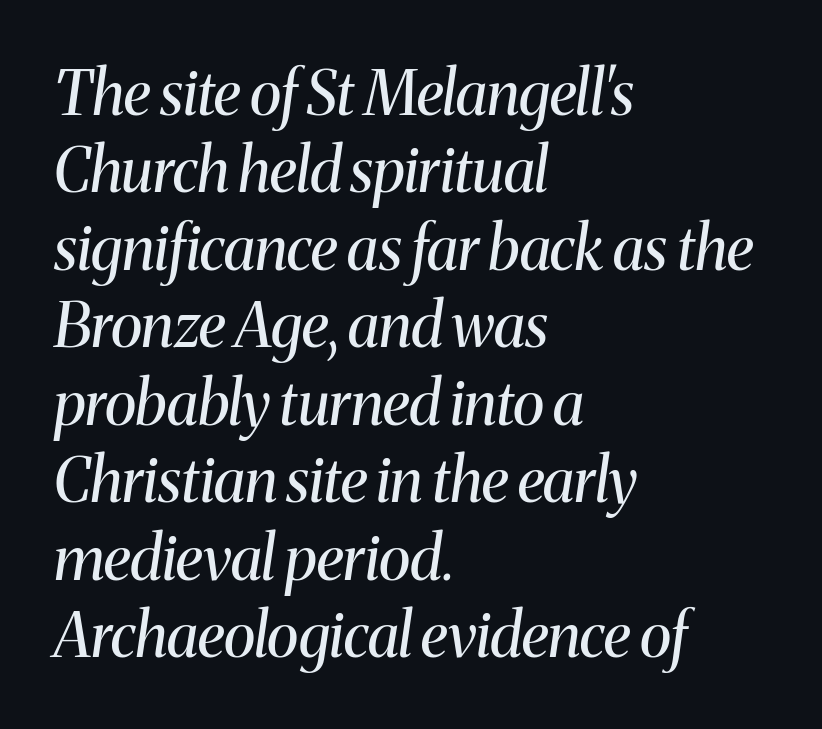
No letter is thick-stroked: the sample isn't bold. Where is the straight margin? On the left. Underlining? Definitely not there. Students, observe: this is what conventionally led text looks like.
